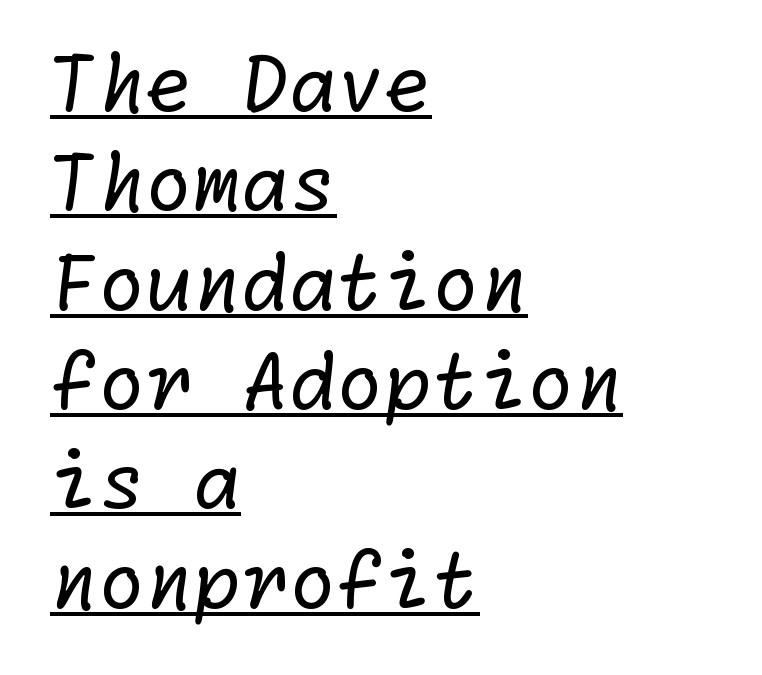
Line spacing here is normal. A light-to-regular cut is what we see here. The text was rendered using a sans face with plain stroke endings. The setting favours the left margin, as ordinary paragraphs usually do.
